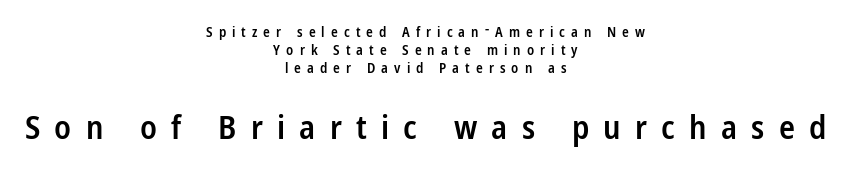
{"serif": "no", "italic": "no", "bold": "semi", "weight": "semibold", "width": "condensed", "stroke_contrast": "low", "x_height": "medium", "monospaced": "no", "underline": "no", "align": "center", "line_spacing": "normal", "line_spacing_ratio": 1.3, "letter_spacing": "wide", "letter_spacing_em": 0.43, "larger_block": "second", "size_ratio": 2.36, "glyph_px": 33}
